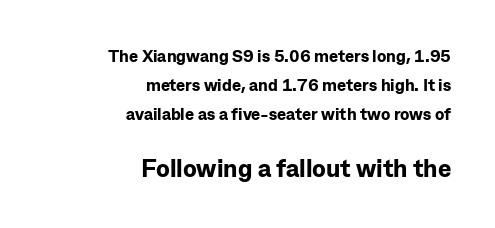
The image shows 25 px bold type, upright; set right-aligned, line spacing 1.71x, normal letter spacing, not underlined; the second (bottom) block is 1.47x larger.
